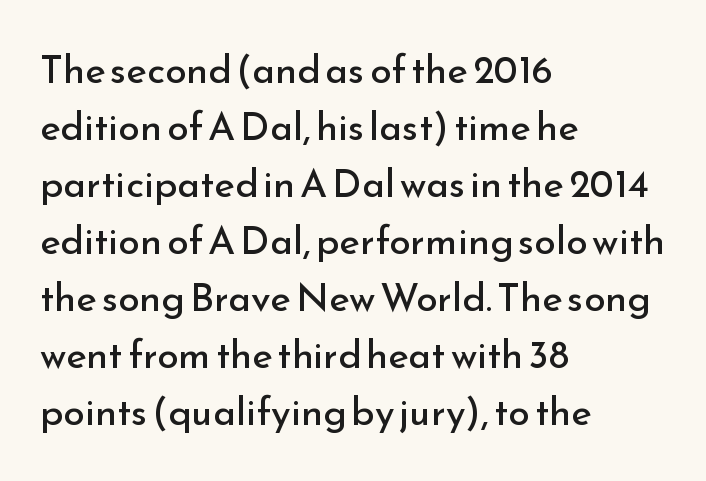
Q: Is the text bold? A: No.
Q: Is the text italic (slanted)? A: No, it is upright.
Q: Is the typeface a serif or a sans-serif typeface? A: Sans-serif.
Q: Is the text underlined? A: No.
Q: How is the paragraph aligned? A: Left-aligned.
Q: Is the spacing between letters normal or unusually wide? A: Normal.
Q: Is the spacing between lines tight, normal or loose? A: Normal.
Q: Width (condensed, normal, or wide)? A: Normal.
Q: Stroke contrast? A: Low.
Q: x-height? A: Small.
Q: Monospaced? A: No.
